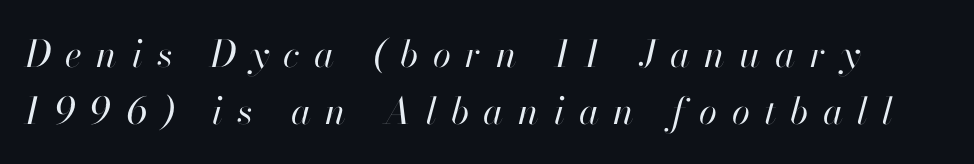
{"italic": "yes", "lean": "right", "slant_degrees": 13, "bold": "no", "weight": "regular", "width": "normal", "stroke_contrast": "high", "x_height": "small", "monospaced": "no", "underline": "no", "line_spacing": "normal", "line_spacing_ratio": 1.54, "letter_spacing": "wide", "letter_spacing_em": 0.39, "glyph_px": 37}
